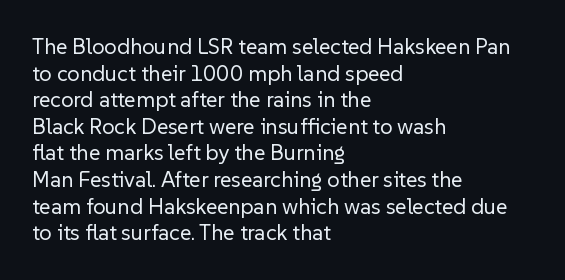
The face used here is rendered with its standard letterfit. The rag falls on the right side of this text block. The typeface has the unassuming heft of standard copy or less. Italic: no, the glyphs are upright roman.
